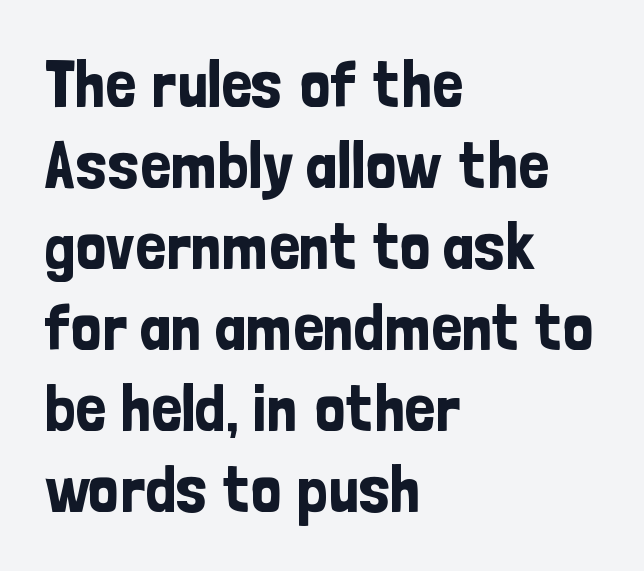
{"serif": "no", "italic": "no", "width": "condensed", "stroke_contrast": "low", "x_height": "medium", "monospaced": "no", "underline": "no", "align": "left", "line_spacing_ratio": 1.21, "letter_spacing": "normal", "letter_spacing_em": 0.0, "glyph_px": 67}
